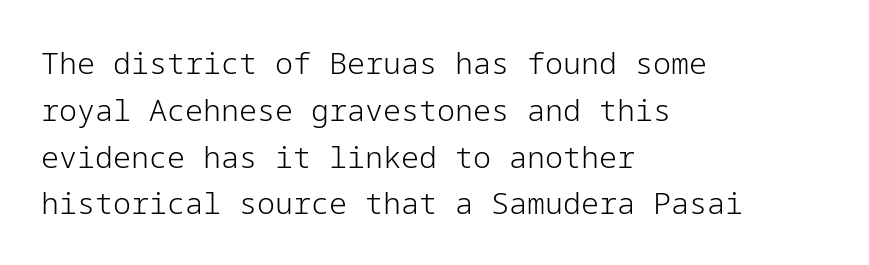
Q: Is the text bold? A: No.
Q: Is the text italic (slanted)? A: No, it is upright.
Q: Is the typeface a serif or a sans-serif typeface? A: Sans-serif.
Q: Is the text underlined? A: No.
Q: How is the paragraph aligned? A: Left-aligned.
Q: Is the spacing between letters normal or unusually wide? A: Normal.
Q: Is the spacing between lines tight, normal or loose? A: Normal.
Q: Width (condensed, normal, or wide)? A: Normal.
Q: Stroke contrast? A: Low.
Q: x-height? A: Medium.
